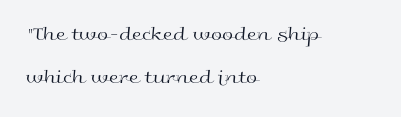
The specimen reads as upright at a glance. The baseline area is clear. The lines are spread far apart with generous leading. A quiet, ordinary-to-light weight characterises the typeface.
